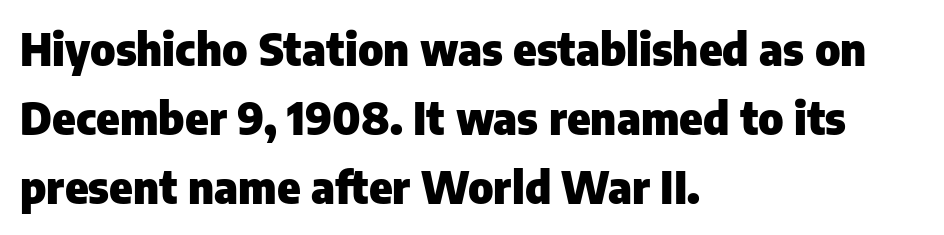
{"serif": "no", "italic": "no", "bold": "yes", "weight": "heavy", "width": "normal", "stroke_contrast": "low", "x_height": "medium", "monospaced": "no", "underline": "no", "align": "left", "line_spacing": "normal", "line_spacing_ratio": 1.57, "letter_spacing": "normal", "letter_spacing_em": 0.0, "glyph_px": 44}
